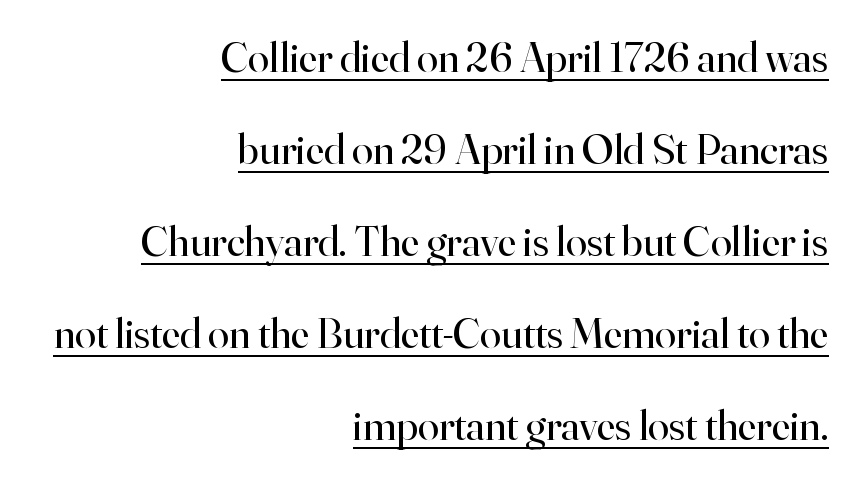
Q: Is the text bold? A: No.
Q: Is the text italic (slanted)? A: No, it is upright.
Q: Is the typeface a serif or a sans-serif typeface? A: Serif.
Q: Is the text underlined? A: Yes.
Q: How is the paragraph aligned? A: Right-aligned.
Q: Is the spacing between letters normal or unusually wide? A: Normal.
Q: Is the spacing between lines tight, normal or loose? A: Loose.
Q: Width (condensed, normal, or wide)? A: Normal.
Q: Stroke contrast? A: High.
Q: x-height? A: Small.
Q: Monospaced? A: No.
